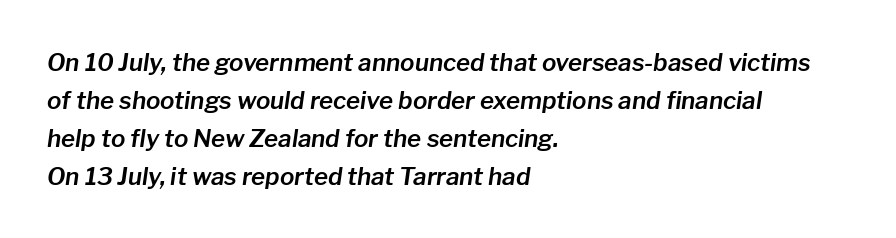
{"italic": "yes", "lean": "right", "slant_degrees": 8, "underline": "no", "align": "left", "line_spacing": "normal", "line_spacing_ratio": 1.58, "letter_spacing": "normal", "letter_spacing_em": 0.0, "glyph_px": 24}
